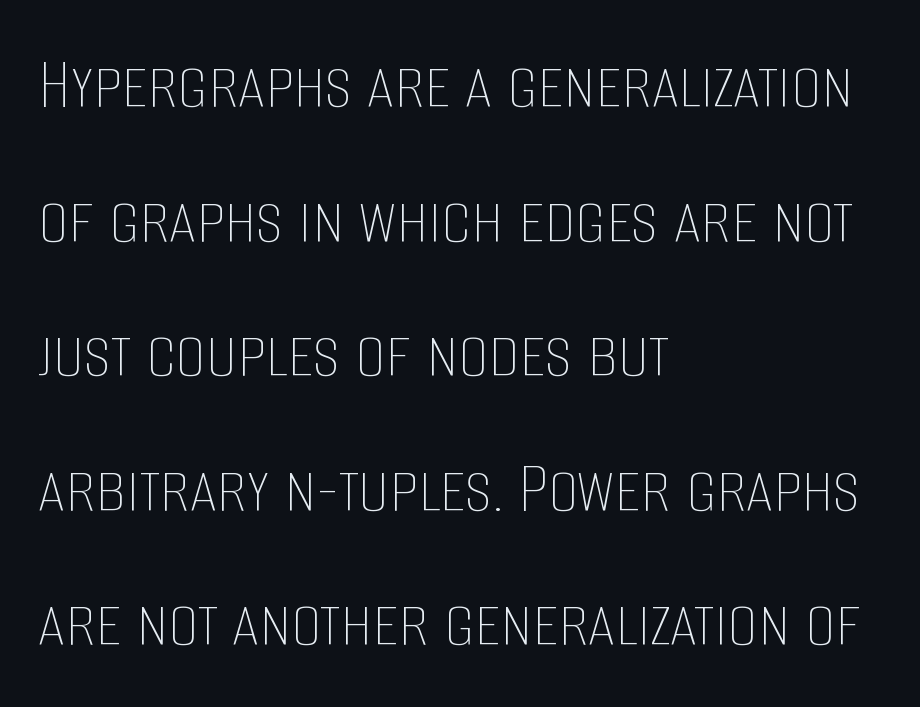
The image shows 76 px thin, condensed type, upright; set left-aligned, line spacing 1.77x, normal letter spacing, not underlined; low stroke contrast and a large x-height.
